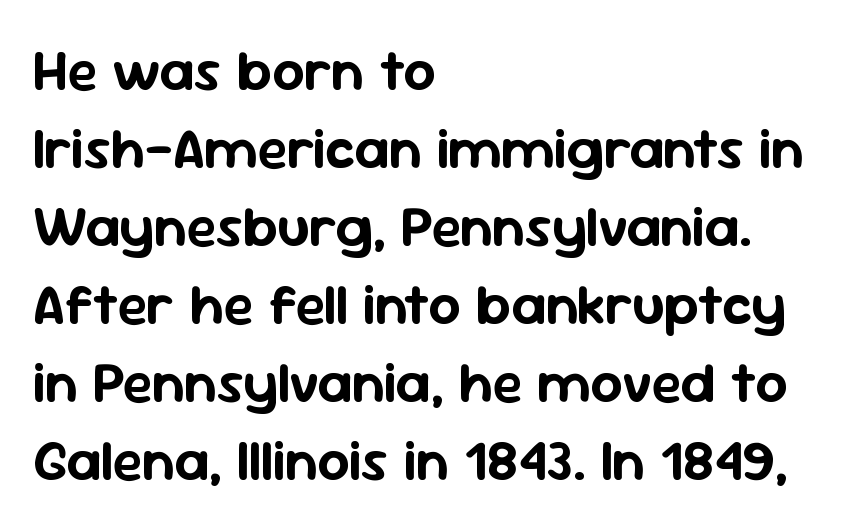
{"serif": "no", "italic": "no", "width": "normal", "stroke_contrast": "low", "x_height": "medium", "monospaced": "no", "underline": "no", "align": "left", "line_spacing": "normal", "line_spacing_ratio": 1.37, "letter_spacing": "normal", "letter_spacing_em": 0.0, "glyph_px": 57}
